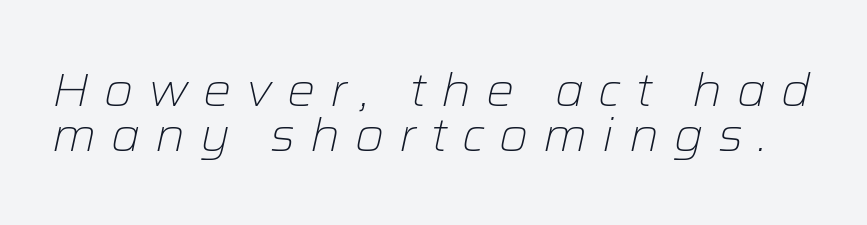
The image shows 47 px light type, italic (leaning right); set tight line spacing (0.96x), unusually wide letter spacing (+0.31 em), not underlined; low stroke contrast and a medium x-height.
